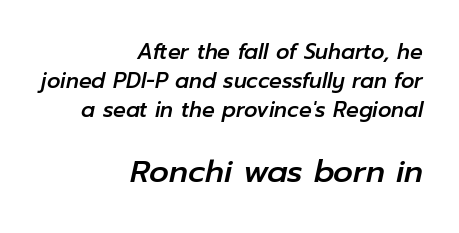
The image shows 31 px text type, italic (leaning right); set right-aligned, normal line spacing (1.39x), normal letter spacing, not underlined; the second (bottom) block is 1.48x larger; low stroke contrast and a medium x-height.
